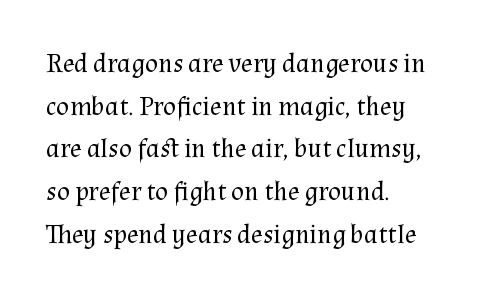
The ragged edge is on the right, which tells us the setting is flush left. Vertical strokes here are truly vertical. Heaviness? Minimal to ordinary, like unemphasized prose. Lines of text with bare space underneath.
